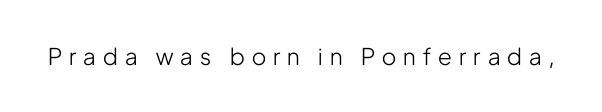
Q: Is the text bold? A: No.
Q: Is the text italic (slanted)? A: No, it is upright.
Q: Is the text underlined? A: No.
Q: Is the spacing between letters normal or unusually wide? A: Unusually wide.
